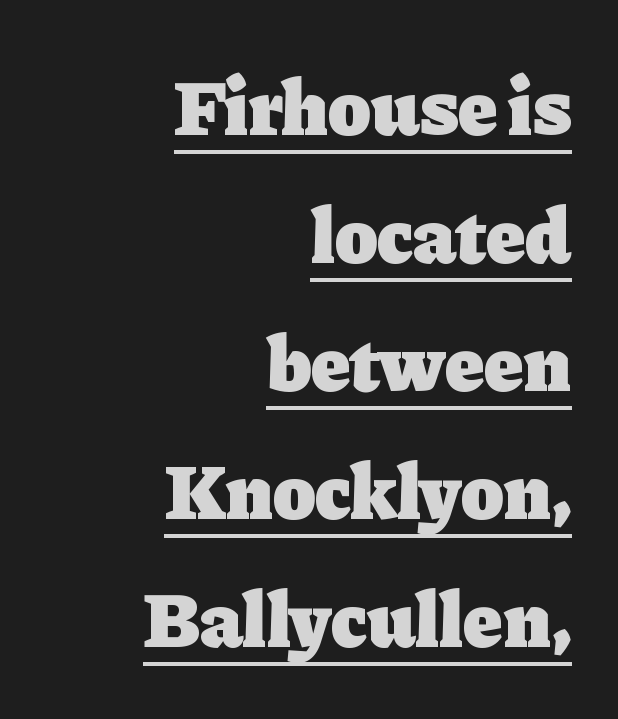
Q: Is the text bold? A: Yes.
Q: Is the text italic (slanted)? A: No, it is upright.
Q: Is the typeface a serif or a sans-serif typeface? A: Serif.
Q: Is the text underlined? A: Yes.
Q: How is the paragraph aligned? A: Right-aligned.
Q: Is the spacing between letters normal or unusually wide? A: Normal.
Q: Is the spacing between lines tight, normal or loose? A: Normal.
Q: Width (condensed, normal, or wide)? A: Normal.
Q: Stroke contrast? A: Low.
Q: x-height? A: Medium.
Q: Monospaced? A: No.
